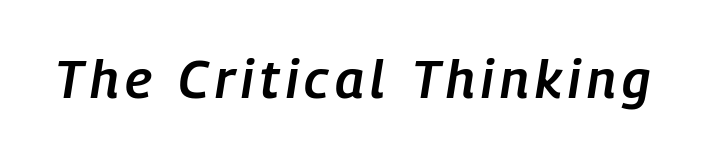
{"italic": "yes", "lean": "right", "slant_degrees": 9, "bold": "semi", "weight": "semibold", "width": "condensed", "stroke_contrast": "low", "x_height": "medium", "monospaced": "no", "underline": "no", "glyph_px": 53}
